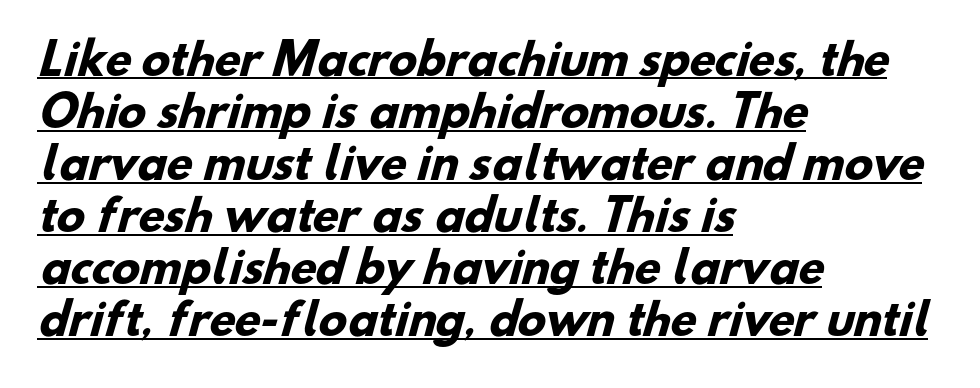
{"serif": "no", "bold": "yes", "weight": "heavy", "width": "normal", "stroke_contrast": "low", "x_height": "small", "monospaced": "no", "underline": "yes", "align": "left", "line_spacing_ratio": 1.24, "letter_spacing": "normal", "letter_spacing_em": 0.0, "glyph_px": 42}
